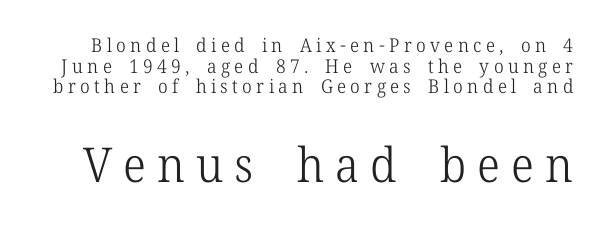
Q: Is the text bold? A: No.
Q: Is the text italic (slanted)? A: No, it is upright.
Q: Is the typeface a serif or a sans-serif typeface? A: Serif.
Q: Is the text underlined? A: No.
Q: Is the spacing between letters normal or unusually wide? A: Unusually wide.
Q: Is the spacing between lines tight, normal or loose? A: Tight.
Q: Which block of text is set in a larger size, the first (top) or the second (bottom)? A: The second (bottom) one.
Q: Width (condensed, normal, or wide)? A: Normal.
Q: Stroke contrast? A: Low.
Q: x-height? A: Medium.
Q: Monospaced? A: No.
